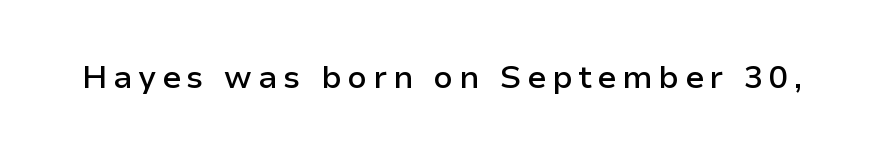
When letters stand straight like this, we call the style roman or upright. The rendering uses natural spacing where letterforms have individual widths. A sans-serif font was chosen for this passage. Stroke thickness is moderately raised; the sample reads as semibold. Nobody drew a line under any word here.
